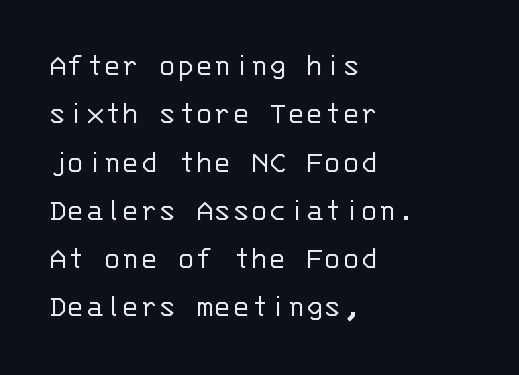
Q: Is the text bold? A: No.
Q: Is the text italic (slanted)? A: No, it is upright.
Q: Is the typeface a serif or a sans-serif typeface? A: Sans-serif.
Q: Is the text underlined? A: No.
Q: How is the paragraph aligned? A: Left-aligned.
Q: Is the spacing between letters normal or unusually wide? A: Normal.
Q: Is the spacing between lines tight, normal or loose? A: Normal.
Q: Width (condensed, normal, or wide)? A: Normal.
Q: Stroke contrast? A: Low.
Q: x-height? A: Large.
Q: Monospaced? A: Yes.
